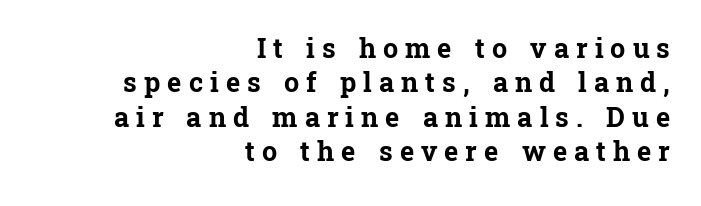
Q: Is the text bold? A: Yes.
Q: Is the text italic (slanted)? A: No, it is upright.
Q: Is the text underlined? A: No.
Q: How is the paragraph aligned? A: Right-aligned.
Q: Is the spacing between letters normal or unusually wide? A: Unusually wide.
Q: Is the spacing between lines tight, normal or loose? A: Normal.
